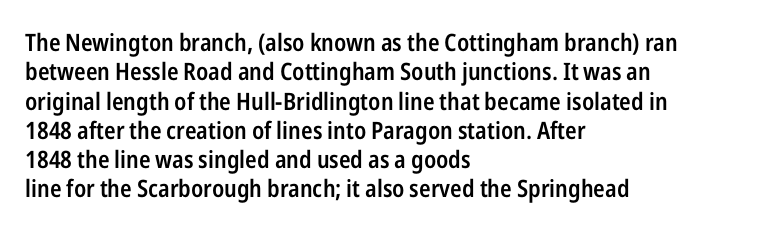
This rendering leaves character spacing at its baseline value. The gap between lines stays unmarked. Characters remain perfectly vertical along every line. The compositor pushed each line to the left boundary.
